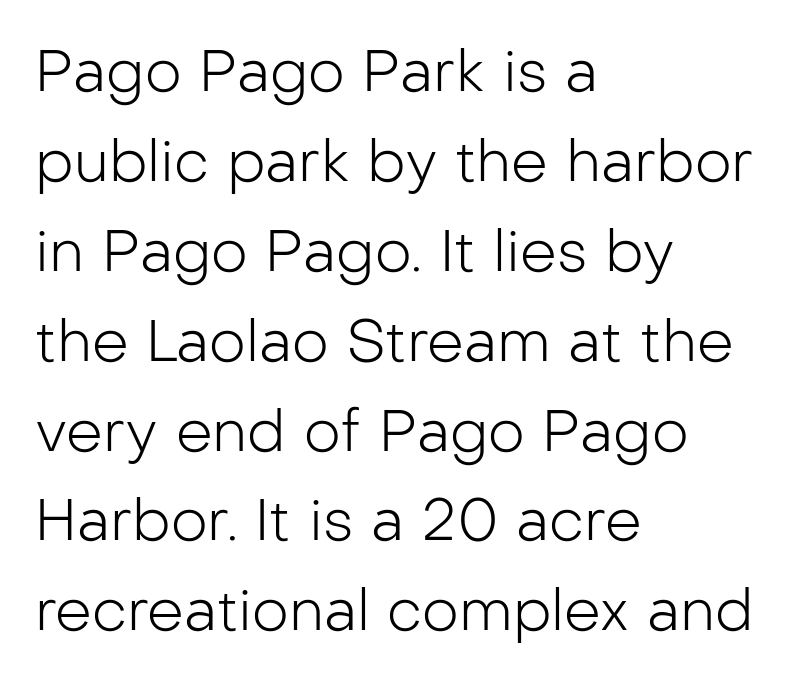
Q: Is the text bold? A: No.
Q: Is the text italic (slanted)? A: No, it is upright.
Q: Is the typeface a serif or a sans-serif typeface? A: Sans-serif.
Q: Is the text underlined? A: No.
Q: How is the paragraph aligned? A: Left-aligned.
Q: Is the spacing between letters normal or unusually wide? A: Normal.
Q: Is the spacing between lines tight, normal or loose? A: Normal.
Q: Width (condensed, normal, or wide)? A: Normal.
Q: Stroke contrast? A: Low.
Q: x-height? A: Medium.
Q: Monospaced? A: No.
